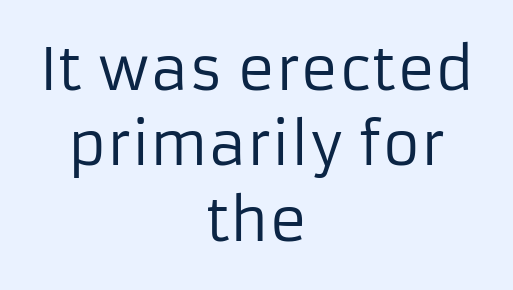
The image shows 58 px regular-weight sans-serif type, upright; set centered, normal line spacing (1.3x), normal letter spacing, not underlined; low stroke contrast and a medium x-height.
